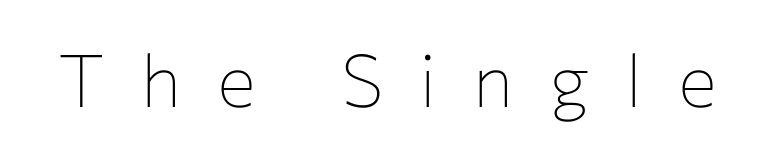
Font category for this specimen: sans-serif. The letterforms stand isolated, each surrounded by extra space. Unmarked baselines from the first word to the last. Weight: not bold — regular or lighter. This sample has the flowing, uneven cadence of proportional lettering. Rendered with straight, roman letterforms.
